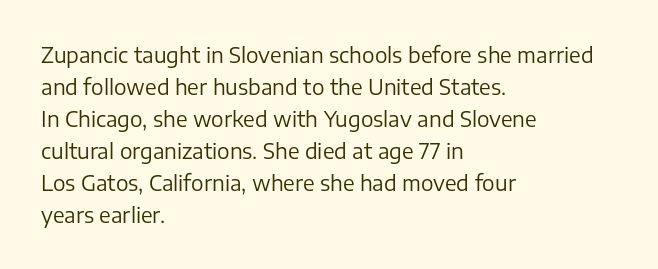
Q: Is the text bold? A: No.
Q: Is the text italic (slanted)? A: No, it is upright.
Q: Is the text underlined? A: No.
Q: How is the paragraph aligned? A: Left-aligned.
Q: Is the spacing between letters normal or unusually wide? A: Normal.
Q: Is the spacing between lines tight, normal or loose? A: Normal.
